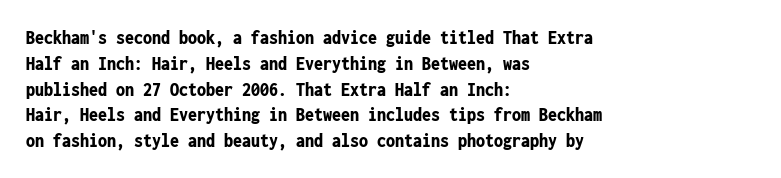
{"italic": "no", "bold": "yes", "underline": "no", "align": "left", "line_spacing": "normal", "line_spacing_ratio": 1.29, "letter_spacing": "normal", "letter_spacing_em": 0.0, "glyph_px": 20}
